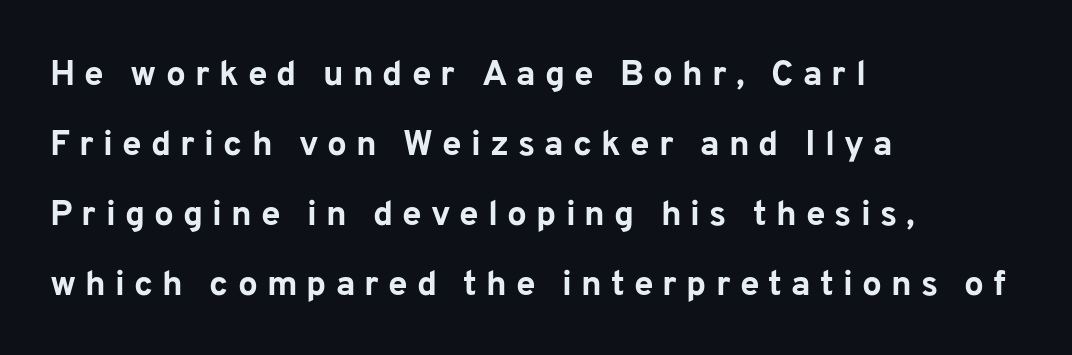
Q: Is the text bold? A: Yes.
Q: Is the text italic (slanted)? A: No, it is upright.
Q: Is the typeface a serif or a sans-serif typeface? A: Sans-serif.
Q: Is the text underlined? A: No.
Q: How is the paragraph aligned? A: Left-aligned.
Q: Is the spacing between letters normal or unusually wide? A: Unusually wide.
Q: Is the spacing between lines tight, normal or loose? A: Loose.
Q: Width (condensed, normal, or wide)? A: Normal.
Q: Stroke contrast? A: Low.
Q: x-height? A: Medium.
Q: Monospaced? A: No.
